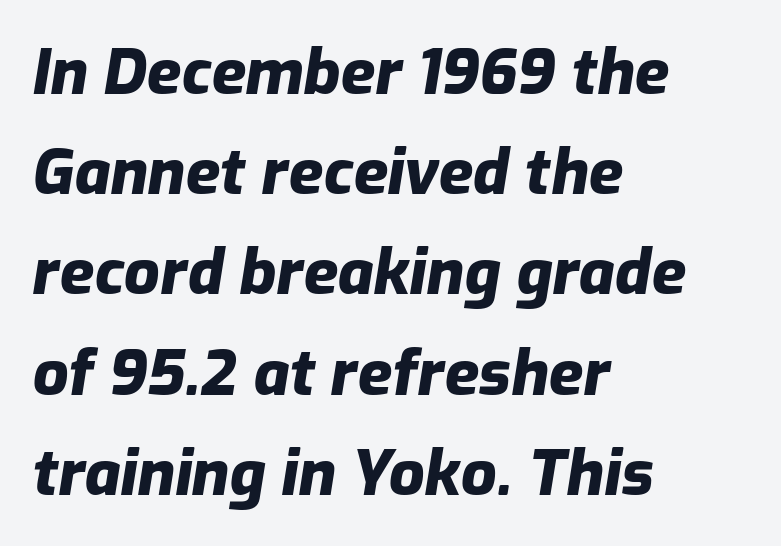
One glance says typical: line gaps are just what's usual. I'd describe the lettering as bold — thick and assertive. Think of a printed novel: that variable character pitch is what you see here. An italicized treatment has been applied to the whole sample.
